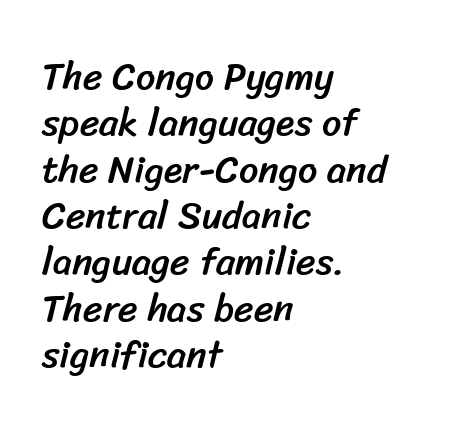
Q: Is the typeface a serif or a sans-serif typeface? A: Sans-serif.
Q: Is the text underlined? A: No.
Q: How is the paragraph aligned? A: Left-aligned.
Q: Is the spacing between letters normal or unusually wide? A: Normal.
Q: Width (condensed, normal, or wide)? A: Normal.
Q: Stroke contrast? A: Low.
Q: x-height? A: Medium.
Q: Monospaced? A: No.
